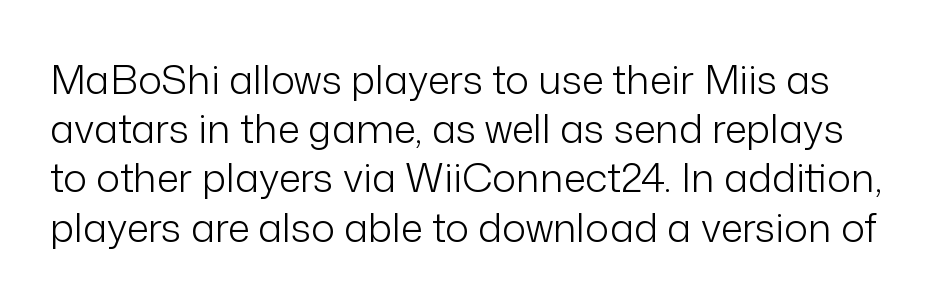
This sample uses an upright cut, with every glyph sitting square on the baseline. In terms of letterspacing, this is plain default setting. Note the varied advance widths — an 'i' is clearly narrower than an 'm'. Glance below the letters and you will spot only blank space. Heaviness? Minimal to ordinary, like unemphasized prose. You can tell from the bare stems that sans-serif type was used.
